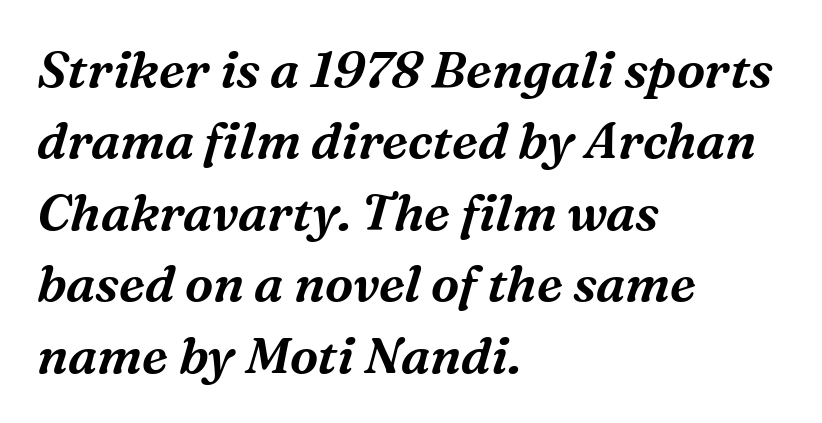
{"serif": "yes", "italic": "yes", "lean": "right", "slant_degrees": 16, "width": "normal", "stroke_contrast": "medium", "x_height": "medium", "monospaced": "no", "underline": "no", "align": "left", "line_spacing": "normal", "line_spacing_ratio": 1.4, "letter_spacing": "normal", "letter_spacing_em": 0.0, "glyph_px": 51}
